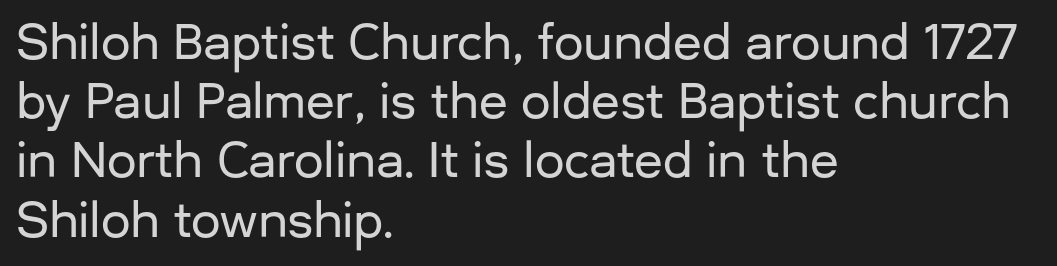
Q: Is the text italic (slanted)? A: No, it is upright.
Q: Is the typeface a serif or a sans-serif typeface? A: Sans-serif.
Q: Is the text underlined? A: No.
Q: How is the paragraph aligned? A: Left-aligned.
Q: Is the spacing between letters normal or unusually wide? A: Normal.
Q: Is the spacing between lines tight, normal or loose? A: Normal.
Q: Width (condensed, normal, or wide)? A: Normal.
Q: Stroke contrast? A: Low.
Q: x-height? A: Medium.
Q: Monospaced? A: No.
